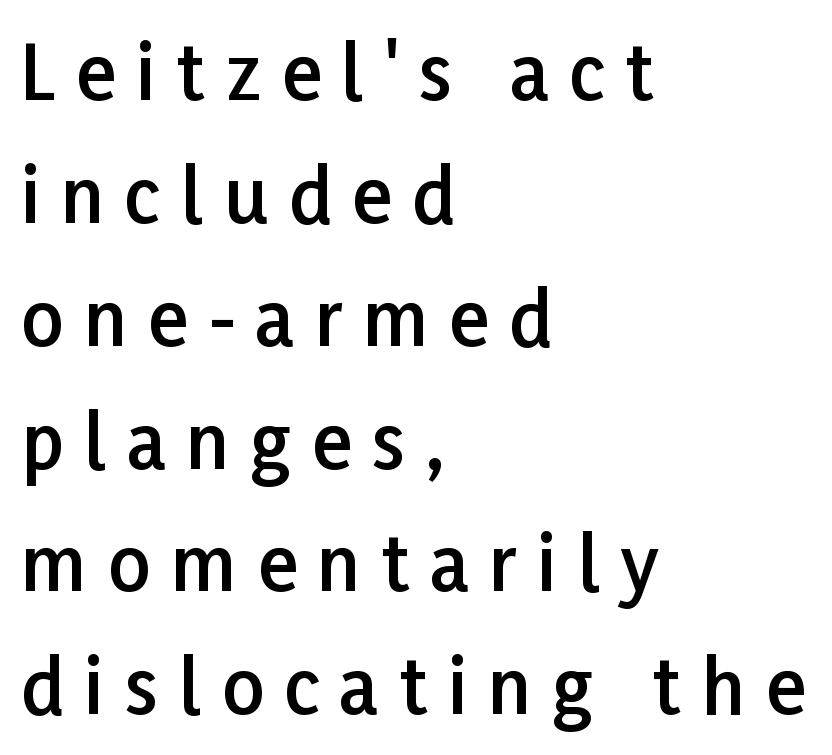
The rendering uses a moderate line-height, typical for paragraphs. A typesetter would label this face a sans. The paragraph has a hard left edge and a soft right edge. Glance below the letters and you will spot only blank space. There is plenty of visible air inserted between adjacent glyphs.
